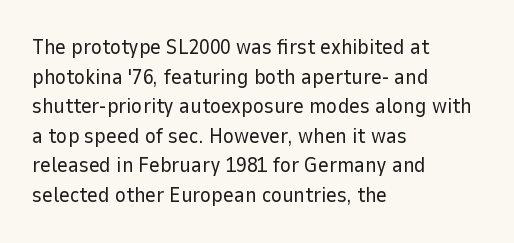
Quick note: underline off. Do the letters lean? They stand straight. The text block is weighted toward the left margin, trailing off unevenly rightward. This rendering leaves character spacing at its baseline value. Vertical spacing — default.
